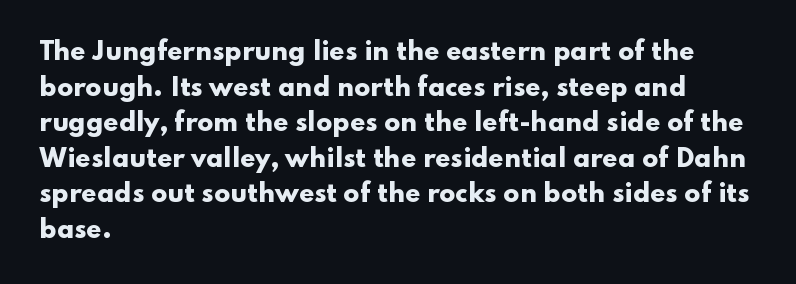
{"italic": "no", "bold": "yes", "underline": "no", "align": "left", "line_spacing": "normal", "line_spacing_ratio": 1.48, "letter_spacing": "normal", "letter_spacing_em": 0.0, "glyph_px": 24}
